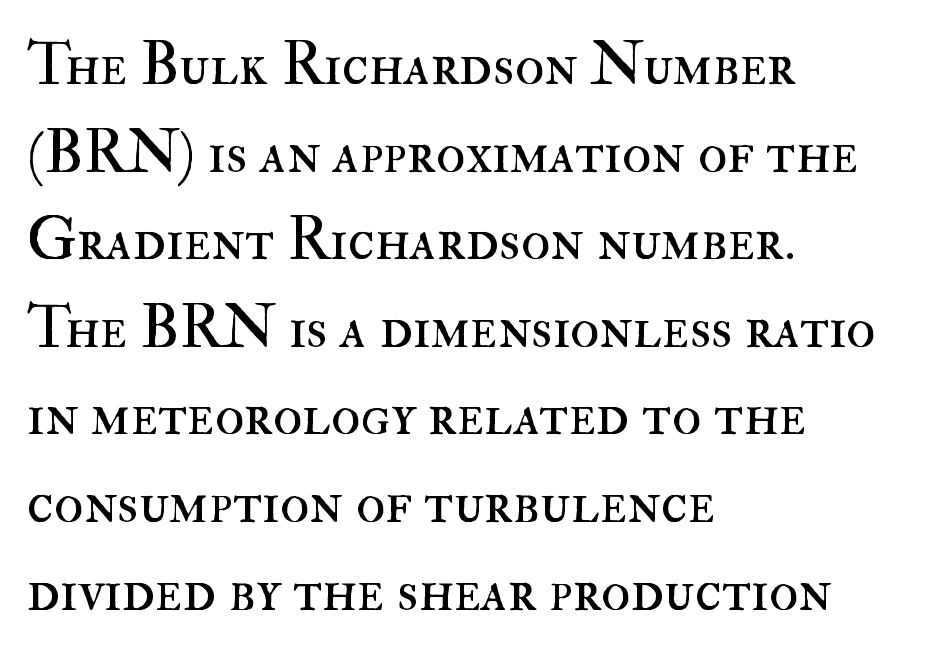
Letters rest on an invisible, unmarked baseline. Each stroke keeps to a modest, everyday thickness or less. Between one letter and the next there's only the usual sliver of space. In CSS terms this would be text-align: left. Notice how the stems are strictly vertical — no italics here. Note the varied advance widths — an 'i' is clearly narrower than an 'm'.
